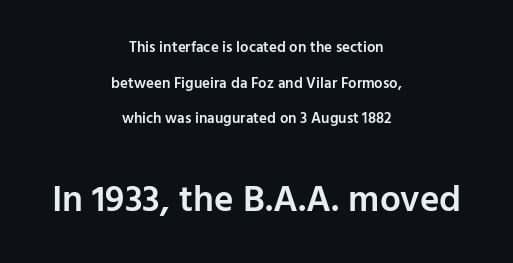
{"serif": "no", "italic": "no", "bold": "semi", "weight": "semibold", "width": "normal", "stroke_contrast": "low", "x_height": "medium", "monospaced": "no", "underline": "no", "align": "center", "line_spacing": "loose", "line_spacing_ratio": 2.38, "letter_spacing": "normal", "letter_spacing_em": 0.0, "larger_block": "second", "size_ratio": 2.47, "glyph_px": 37}
